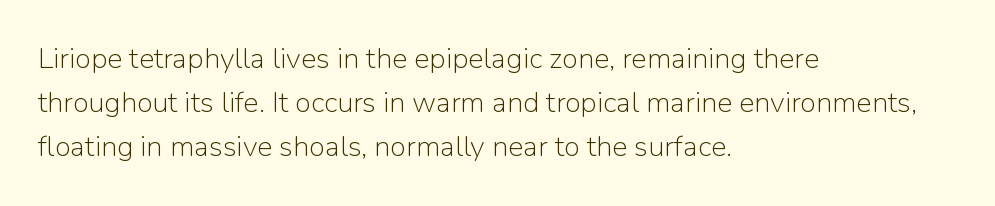
{"serif": "no", "italic": "no", "bold": "no", "weight": "light", "width": "normal", "stroke_contrast": "low", "x_height": "medium", "monospaced": "no", "underline": "no", "align": "left", "line_spacing": "normal", "line_spacing_ratio": 1.52, "letter_spacing": "normal", "letter_spacing_em": 0.0, "glyph_px": 29}
